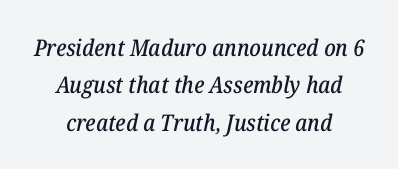
Q: Is the text italic (slanted)? A: Yes, it leans right by about 12 degrees.
Q: Is the text underlined? A: No.
Q: How is the paragraph aligned? A: Centered.
Q: Is the spacing between letters normal or unusually wide? A: Normal.
Q: Is the spacing between lines tight, normal or loose? A: Normal.
